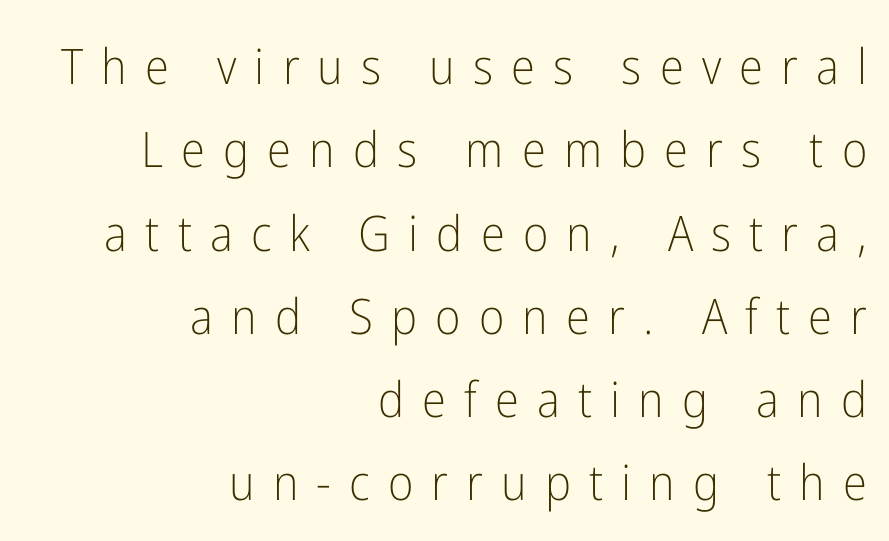
Q: Is the text bold? A: No.
Q: Is the text italic (slanted)? A: No, it is upright.
Q: Is the typeface a serif or a sans-serif typeface? A: Sans-serif.
Q: Is the text underlined? A: No.
Q: How is the paragraph aligned? A: Right-aligned.
Q: Is the spacing between letters normal or unusually wide? A: Unusually wide.
Q: Is the spacing between lines tight, normal or loose? A: Normal.
Q: Width (condensed, normal, or wide)? A: Condensed.
Q: Stroke contrast? A: Low.
Q: x-height? A: Medium.
Q: Monospaced? A: No.
